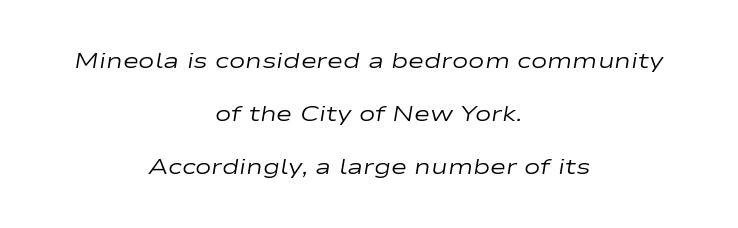
Q: Is the text bold? A: No.
Q: Is the text italic (slanted)? A: Yes, it leans right by about 9 degrees.
Q: Is the text underlined? A: No.
Q: How is the paragraph aligned? A: Centered.
Q: Is the spacing between letters normal or unusually wide? A: Normal.
Q: Is the spacing between lines tight, normal or loose? A: Loose.
